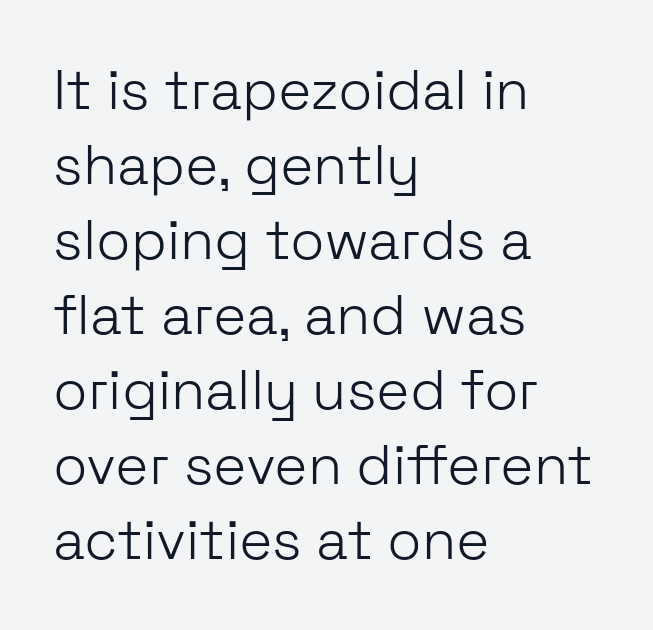
The image shows 56 px light sans-serif type, upright; set left-aligned, normal line spacing (1.34x), normal letter spacing, not underlined; low stroke contrast and a medium x-height.
